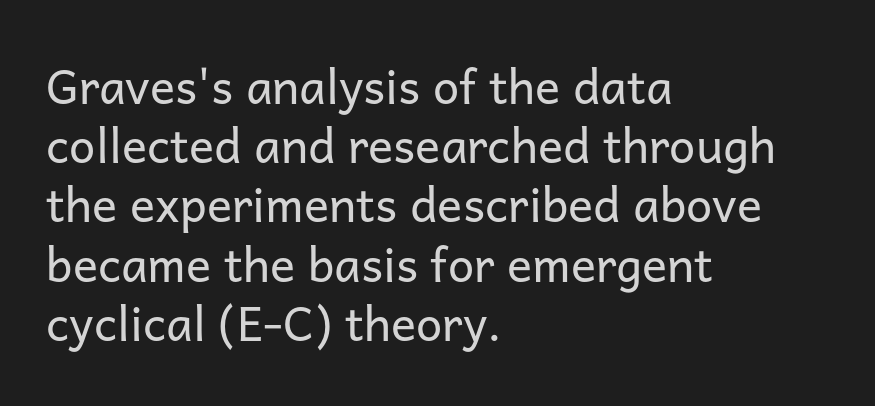
Q: Is the text bold? A: No.
Q: Is the text italic (slanted)? A: No, it is upright.
Q: Is the typeface a serif or a sans-serif typeface? A: Sans-serif.
Q: Is the text underlined? A: No.
Q: How is the paragraph aligned? A: Left-aligned.
Q: Is the spacing between letters normal or unusually wide? A: Normal.
Q: Is the spacing between lines tight, normal or loose? A: Normal.
Q: Width (condensed, normal, or wide)? A: Normal.
Q: Stroke contrast? A: Low.
Q: x-height? A: Medium.
Q: Monospaced? A: No.
